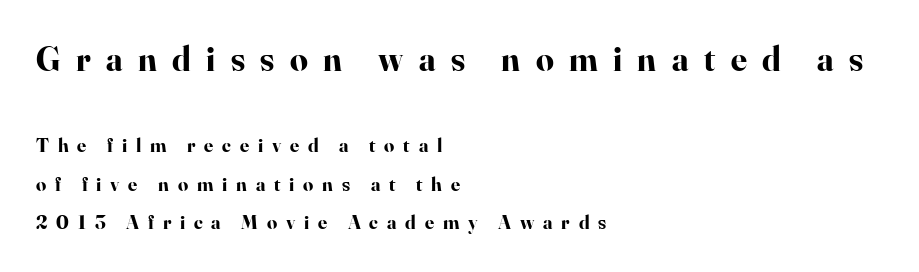
The image shows 35 px bold serif type, upright; set left-aligned, loose line spacing (1.94x), unusually wide letter spacing (+0.44 em), not underlined; the first (top) block is 1.75x larger; high stroke contrast and a small x-height.
